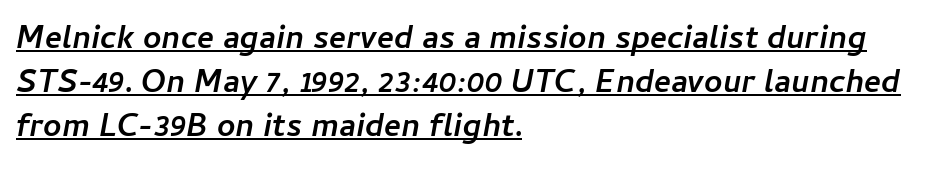
The image shows 32 px semibold type, italic (leaning right); set left-aligned, normal line spacing (1.37x), normal letter spacing, underlined; low stroke contrast and a medium x-height.
